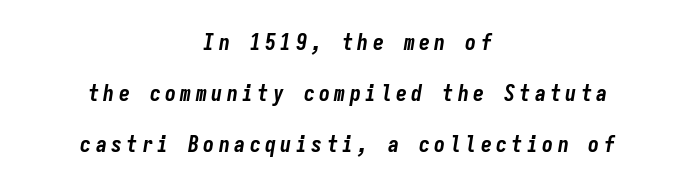
The image shows 22 px bold type, italic (leaning right); set centered, loose line spacing (2.32x), unusually wide letter spacing (+0.2 em), not underlined.
